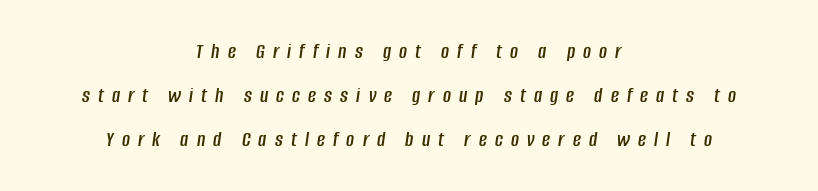
The image shows 22 px text type, italic (leaning right); set centered, loose line spacing (2.0x), unusually wide letter spacing (+0.37 em), not underlined.
